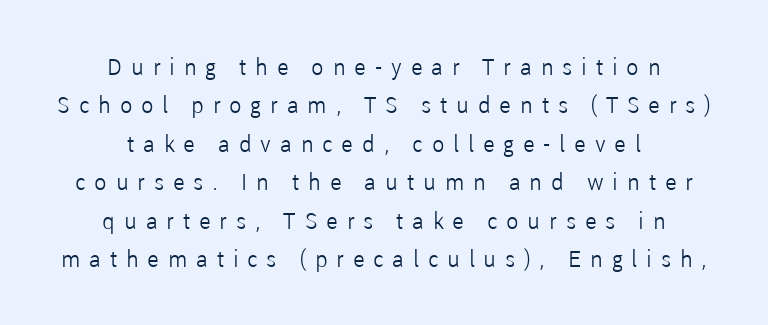
The image shows 23 px text type, upright; set centered, normal line spacing (1.67x), unusually wide letter spacing (+0.38 em), not underlined.
